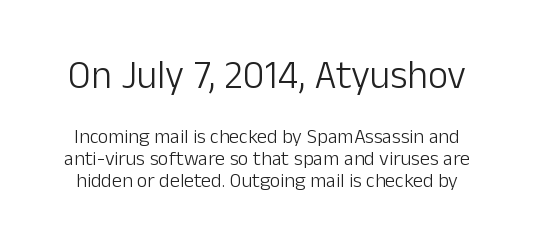
Q: Is the text bold? A: No.
Q: Is the text italic (slanted)? A: No, it is upright.
Q: Is the typeface a serif or a sans-serif typeface? A: Sans-serif.
Q: Is the text underlined? A: No.
Q: Is the spacing between letters normal or unusually wide? A: Normal.
Q: Is the spacing between lines tight, normal or loose? A: Tight.
Q: Which block of text is set in a larger size, the first (top) or the second (bottom)? A: The first (top) one.
Q: Width (condensed, normal, or wide)? A: Normal.
Q: Stroke contrast? A: Low.
Q: x-height? A: Medium.
Q: Monospaced? A: No.
